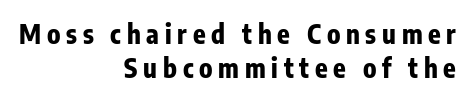
The image shows 26 px bold type, upright; set right-aligned, normal line spacing (1.31x), unusually wide letter spacing (+0.22 em), not underlined.
